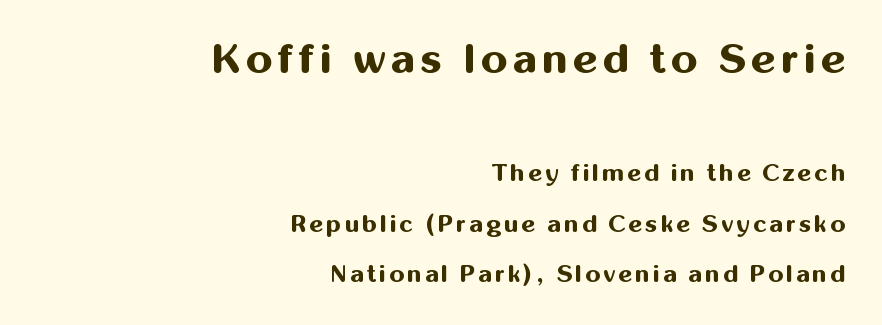
The image shows 42 px bold sans-serif type, upright; set right-aligned, loose line spacing (2.12x), not underlined; the first (top) block is 1.75x larger; medium stroke contrast and a medium x-height.
